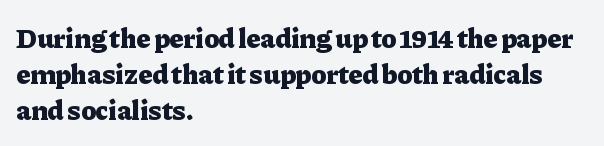
{"serif": "yes", "italic": "no", "bold": "yes", "weight": "heavy", "width": "normal", "stroke_contrast": "low", "x_height": "medium", "monospaced": "no", "underline": "no", "align": "left", "line_spacing": "normal", "line_spacing_ratio": 1.29, "letter_spacing": "normal", "letter_spacing_em": 0.0, "glyph_px": 28}
